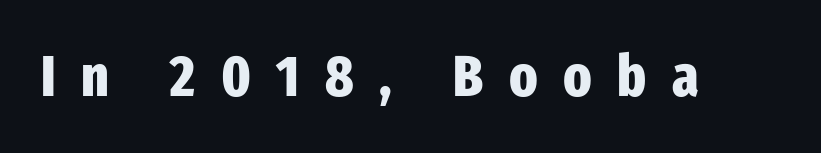
The image shows 58 px heavy, condensed sans-serif type, upright; set unusually wide letter spacing (+0.44 em), not underlined; low stroke contrast and a medium x-height.
